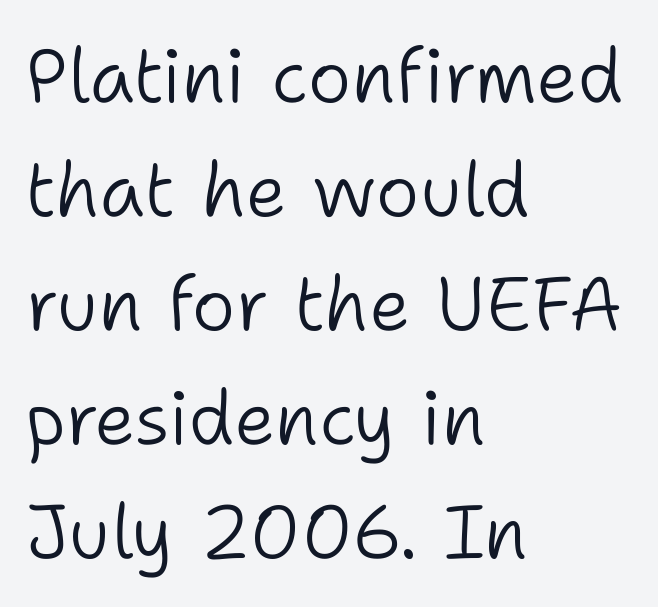
Visually the block forms a straight wall on the left and a jagged coastline on the right. Unbolded letterforms with no extra heft. The block of text has a typical density, with ordinary space between rows. The passage shown has conventional tracking throughout.
